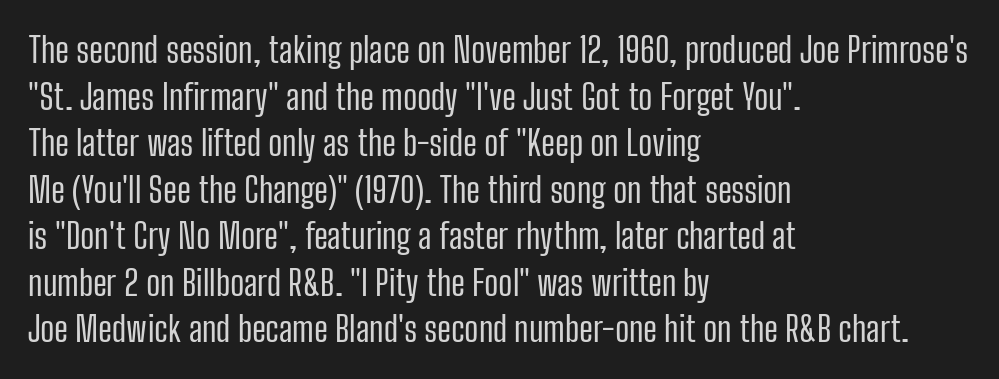
The image shows 35 px regular-weight, condensed sans-serif type, upright; set left-aligned, normal line spacing (1.33x), normal letter spacing, not underlined; low stroke contrast and a medium x-height.
